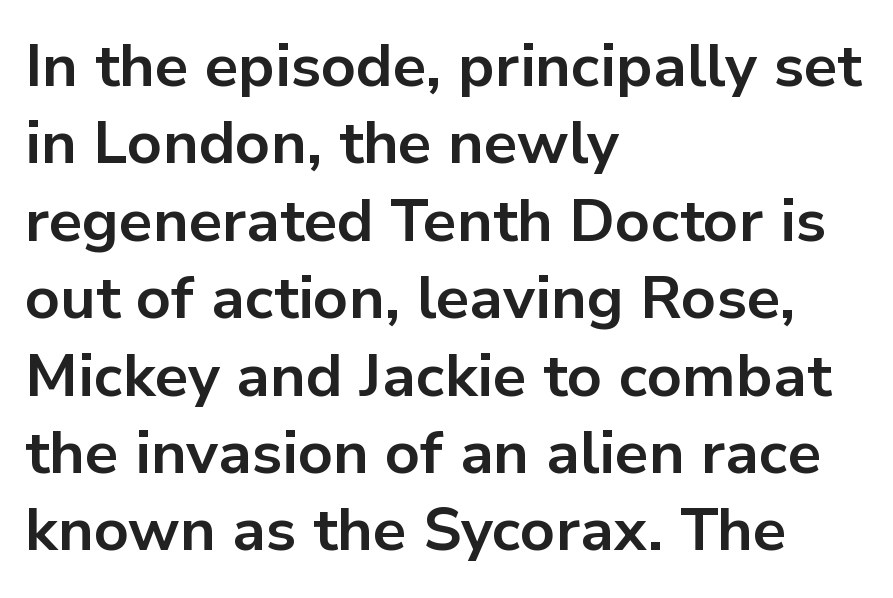
Just letters on the line, the space beneath them empty. There is no visible air inserted between adjacent glyphs. Casual observation: everything's shoved over to the left. Successive baselines arrive at the customary interval. The typography opts for an upright posture over an oblique one. The rendering uses natural spacing where letterforms have individual widths.
